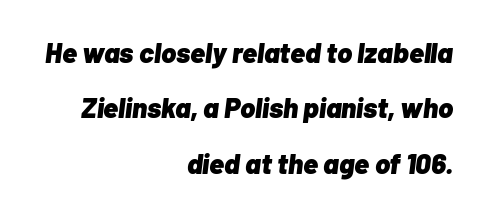
{"italic": "yes", "lean": "right", "slant_degrees": 7, "bold": "yes", "weight": "heavy", "width": "normal", "stroke_contrast": "low", "x_height": "medium", "monospaced": "no", "underline": "no", "align": "right", "line_spacing": "loose", "line_spacing_ratio": 1.98, "letter_spacing": "normal", "letter_spacing_em": 0.0, "glyph_px": 28}
